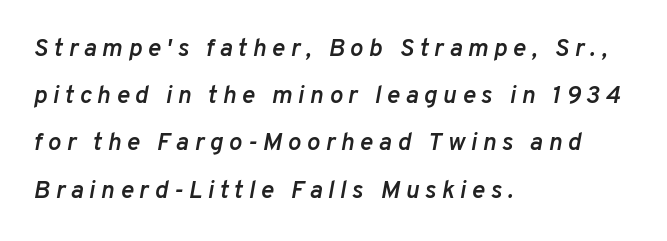
This is moderately heavy type, rendered in semibold. The text carries the slant typical of an italic or oblique font. Bare-footed words on every line. The paragraph has a hard left edge and a soft right edge.
